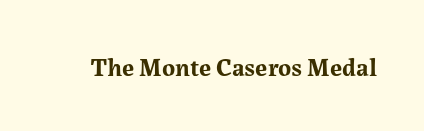
The image shows 25 px bold type, upright; set normal letter spacing, not underlined.
